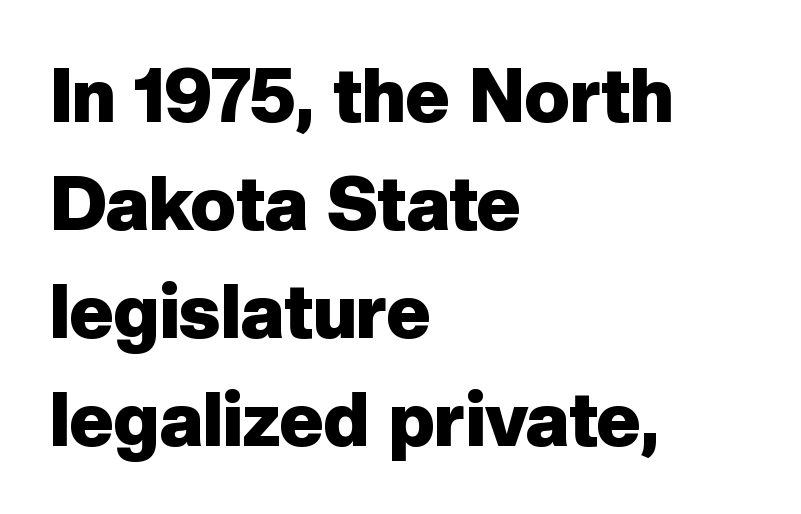
The image shows 75 px heavy sans-serif type, upright; set left-aligned, normal line spacing (1.44x), normal letter spacing, not underlined; low stroke contrast and a medium x-height.
